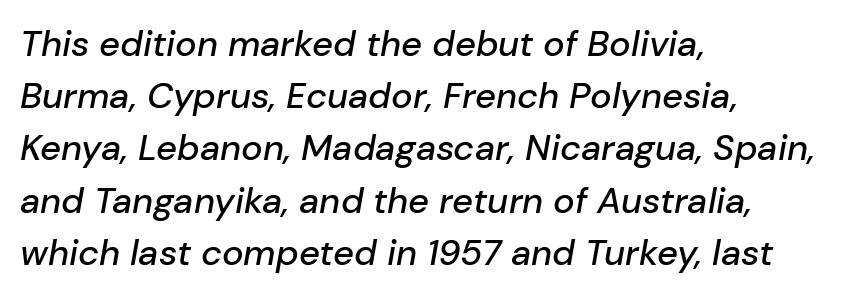
The image shows 36 px text type, italic (leaning right); set left-aligned, normal line spacing (1.45x), normal letter spacing, not underlined; low stroke contrast and a medium x-height.
